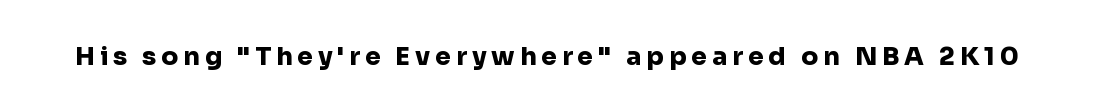
{"italic": "no", "bold": "yes", "underline": "no", "letter_spacing": "wide", "letter_spacing_em": 0.2, "glyph_px": 25}
